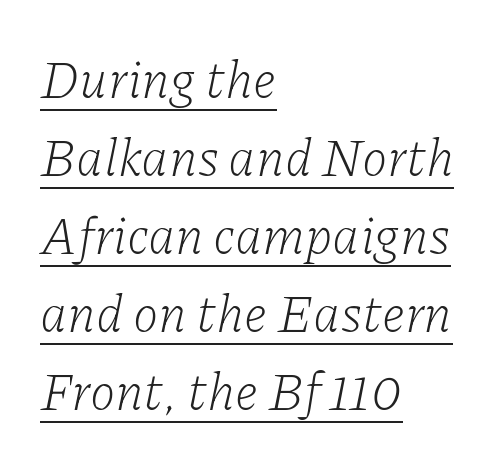
The image shows 52 px light serif type, italic (leaning right); set left-aligned, normal line spacing (1.5x), normal letter spacing, underlined; low stroke contrast and a medium x-height.
